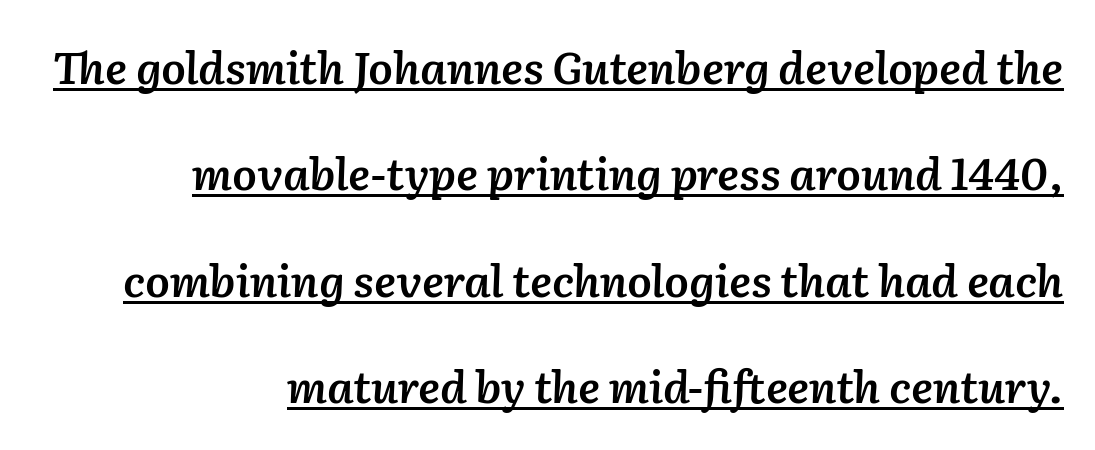
{"italic": "yes", "lean": "right", "slant_degrees": 2, "bold": "semi", "weight": "semibold", "width": "normal", "stroke_contrast": "low", "x_height": "medium", "monospaced": "no", "underline": "yes", "align": "right", "line_spacing": "loose", "line_spacing_ratio": 2.42, "letter_spacing": "normal", "letter_spacing_em": 0.0, "glyph_px": 44}
